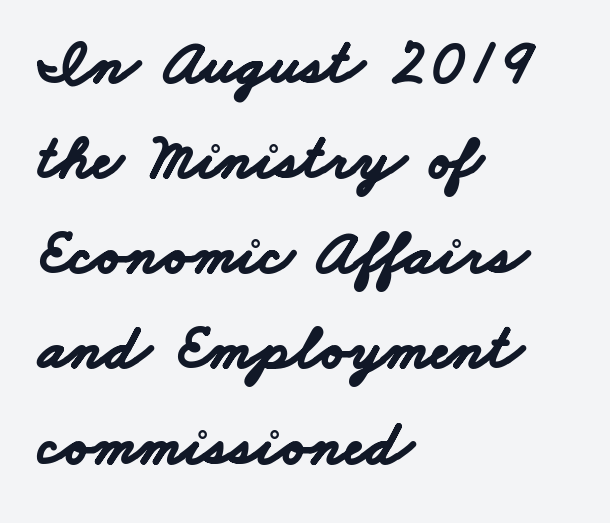
Between one letter and the next there's only the usual sliver of space. The compositor pushed each line to the left boundary. The area under the type is left untouched. The face used here is proportionally spaced, like ordinary book or web type. The line-height multiplier appears to be the usual default. This is heavy type, rendered in bold.
